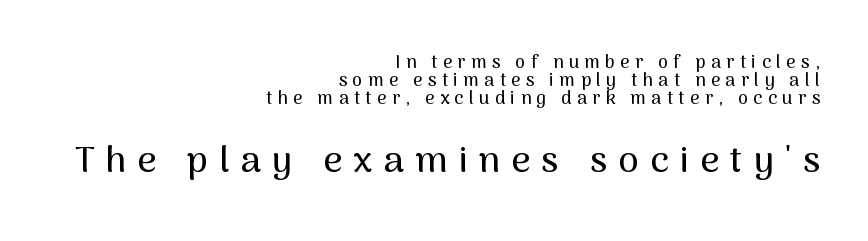
{"serif": "no", "italic": "no", "width": "normal", "stroke_contrast": "medium", "x_height": "medium", "monospaced": "no", "underline": "no", "align": "right", "line_spacing": "tight", "line_spacing_ratio": 1.0, "letter_spacing": "wide", "letter_spacing_em": 0.3, "larger_block": "second", "size_ratio": 2.06, "glyph_px": 37}
